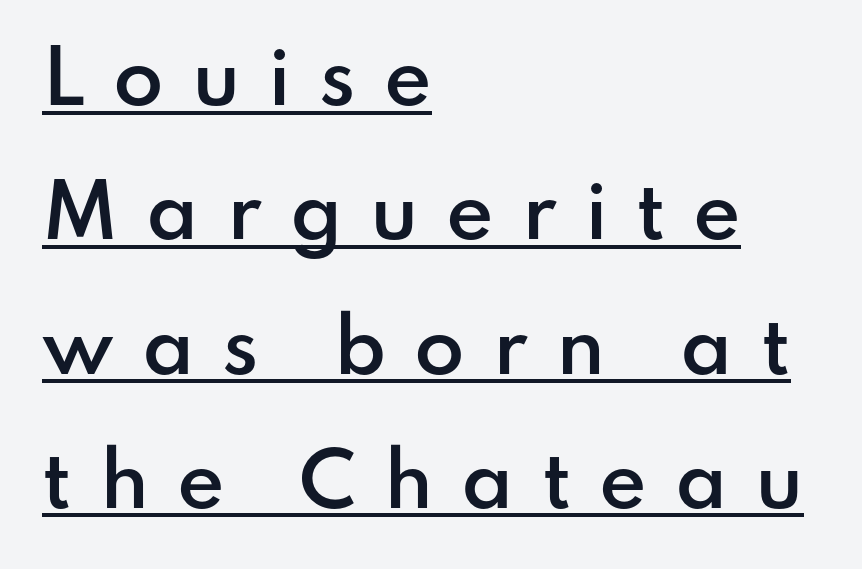
Posture: upright roman. Character widths vary here, with narrow letters taking less room than wide ones. A continuous stroke trails under the words, as in a hyperlink. This sample is left-justified, so line endings fall wherever the words run out.
